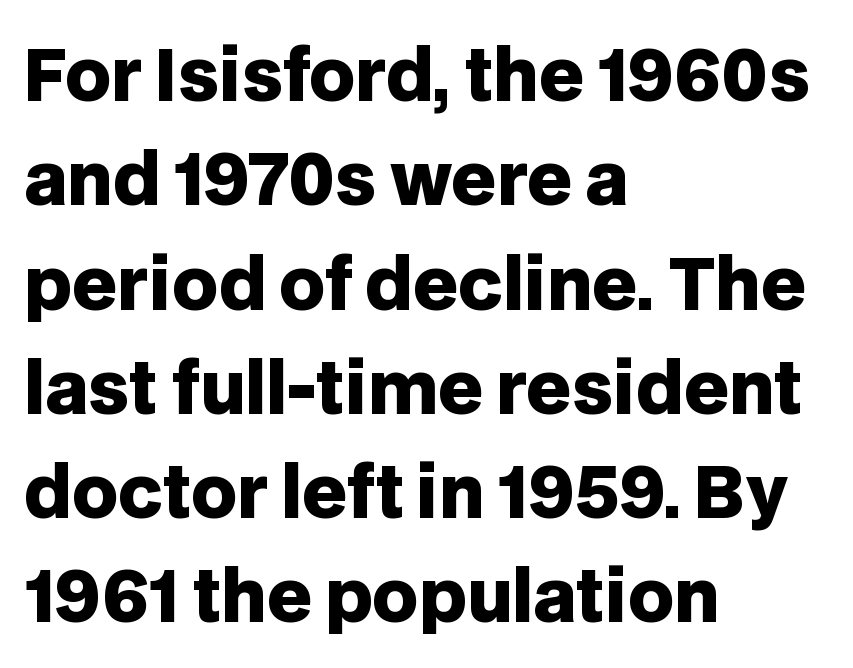
{"serif": "no", "italic": "no", "bold": "yes", "weight": "heavy", "width": "normal", "stroke_contrast": "low", "x_height": "large", "monospaced": "no", "underline": "no", "align": "left", "line_spacing": "normal", "line_spacing_ratio": 1.49, "letter_spacing": "normal", "letter_spacing_em": 0.0, "glyph_px": 70}
